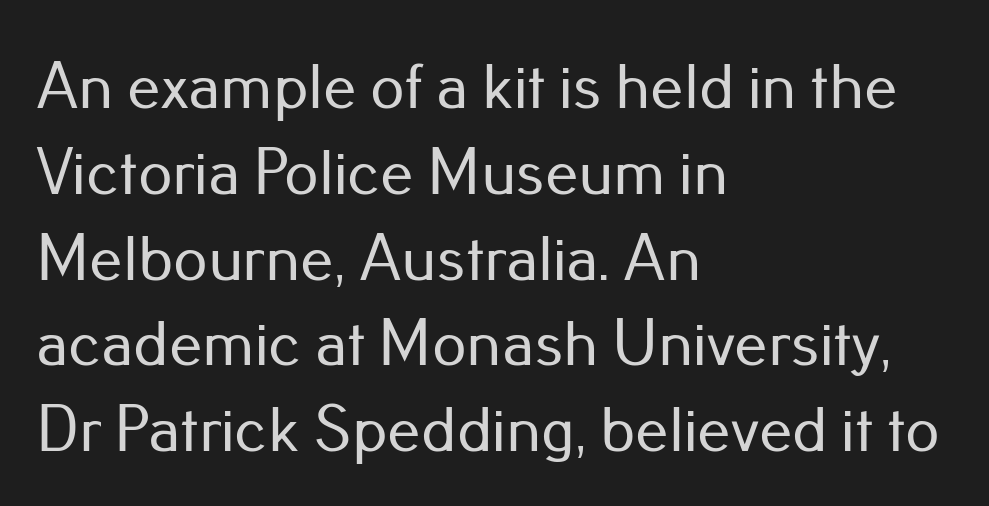
The baseline area is clear. Rows of type keep a routine distance in the vertical direction. Where is the straight margin? On the left. The face used here is rendered with its standard letterfit. The letters stand straight up with perfectly vertical stems.
